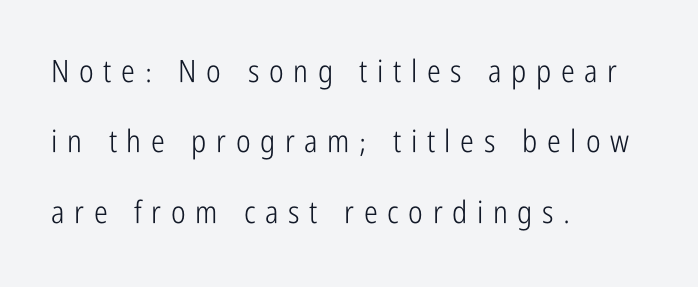
The image shows 31 px light, condensed sans-serif type, upright; set left-aligned, loose line spacing (2.27x), unusually wide letter spacing (+0.31 em), not underlined; low stroke contrast and a medium x-height.
